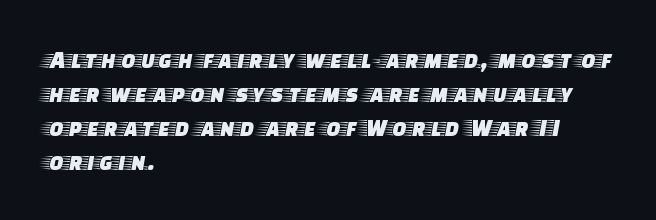
Q: Is the text italic (slanted)? A: Yes.
Q: Is the text underlined? A: No.
Q: How is the paragraph aligned? A: Left-aligned.
Q: Is the spacing between letters normal or unusually wide? A: Normal.
Q: Is the spacing between lines tight, normal or loose? A: Normal.
